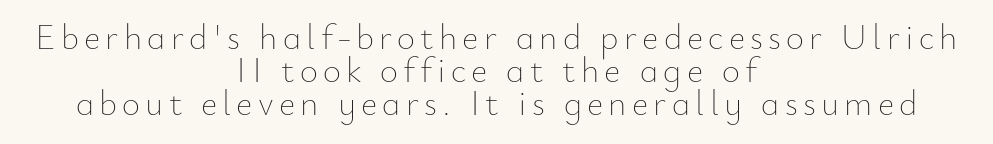
Vertical stems look standard width or narrower in stroke. Does the copy run flush right? No — it is centered line by line. Varying glyph widths throughout — classic text-font behaviour. Closely set lines give the paragraph a compact silhouette.
